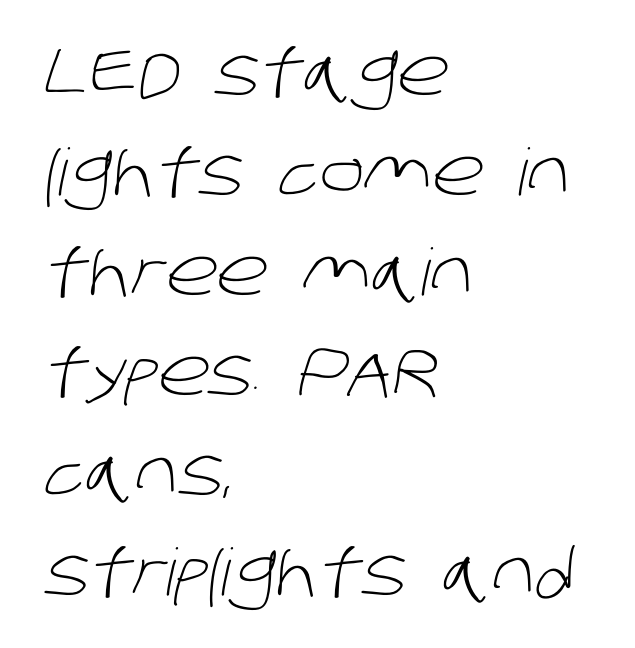
Q: Is the text bold? A: No.
Q: Is the typeface a serif or a sans-serif typeface? A: Sans-serif.
Q: Is the text underlined? A: No.
Q: How is the paragraph aligned? A: Left-aligned.
Q: Is the spacing between letters normal or unusually wide? A: Normal.
Q: Is the spacing between lines tight, normal or loose? A: Normal.
Q: Width (condensed, normal, or wide)? A: Normal.
Q: Stroke contrast? A: Low.
Q: x-height? A: Large.
Q: Monospaced? A: No.
